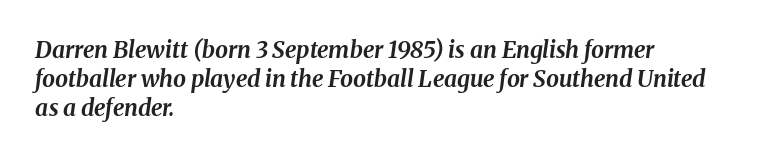
Q: Is the text bold? A: Yes.
Q: Is the text italic (slanted)? A: Yes, it leans right by about 8 degrees.
Q: Is the text underlined? A: No.
Q: How is the paragraph aligned? A: Left-aligned.
Q: Is the spacing between letters normal or unusually wide? A: Normal.
Q: Is the spacing between lines tight, normal or loose? A: Normal.
